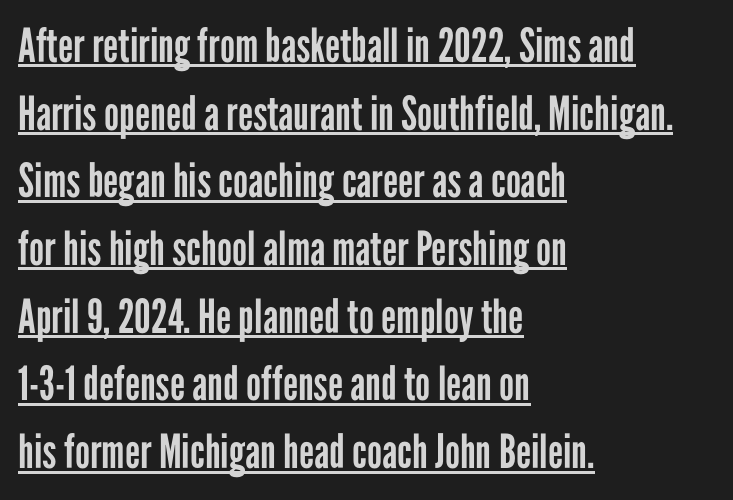
The image shows 47 px regular-weight, condensed sans-serif type, upright; set left-aligned, normal line spacing (1.44x), normal letter spacing, underlined; low stroke contrast and a medium x-height.
